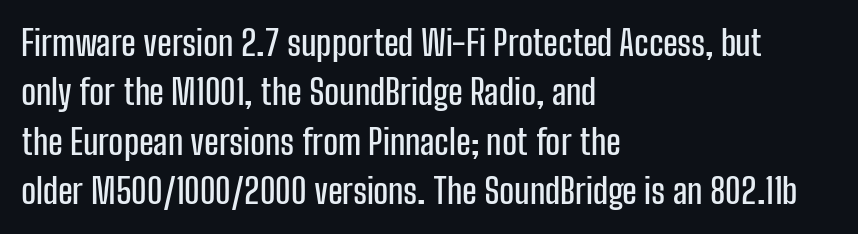
The typesetter chose a ragged-right arrangement here. Looks like regular typesetting: each glyph gets only the width it needs. Unmarked baselines from the first word to the last. Regular leading.
